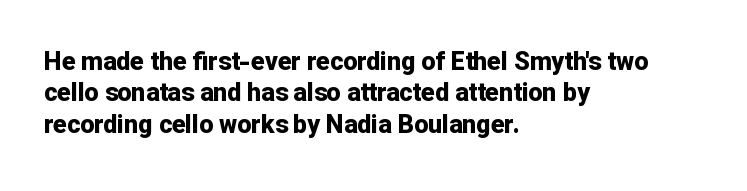
The image shows 25 px bold type, upright; set left-aligned, normal line spacing (1.26x), normal letter spacing, not underlined.
